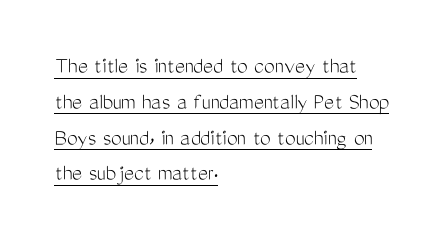
{"italic": "no", "bold": "no", "underline": "yes", "align": "left", "line_spacing": "normal", "line_spacing_ratio": 1.49, "letter_spacing": "normal", "letter_spacing_em": 0.0, "glyph_px": 24}
